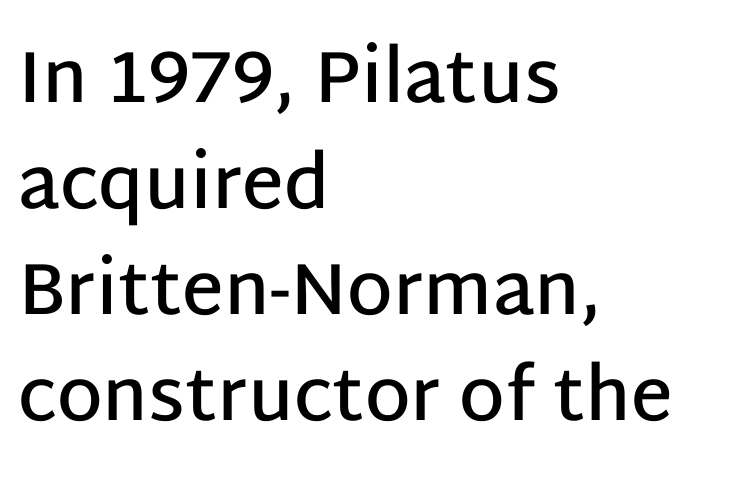
Grotesque or geometric, the face here clearly has no serifs. Students, note that the glyphs here touch the page at normal intervals. Do the characters align in a grid? No, the font is proportional. Underlining? Definitely not there. Vertical strokes here are truly vertical.
